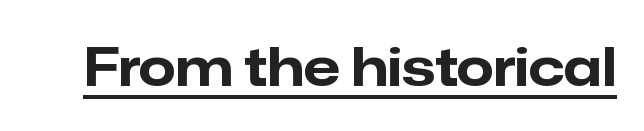
Q: Is the text bold? A: Yes.
Q: Is the text italic (slanted)? A: No, it is upright.
Q: Is the typeface a serif or a sans-serif typeface? A: Sans-serif.
Q: Is the text underlined? A: Yes.
Q: Is the spacing between letters normal or unusually wide? A: Normal.
Q: Width (condensed, normal, or wide)? A: Normal.
Q: Stroke contrast? A: Low.
Q: x-height? A: Medium.
Q: Monospaced? A: No.
